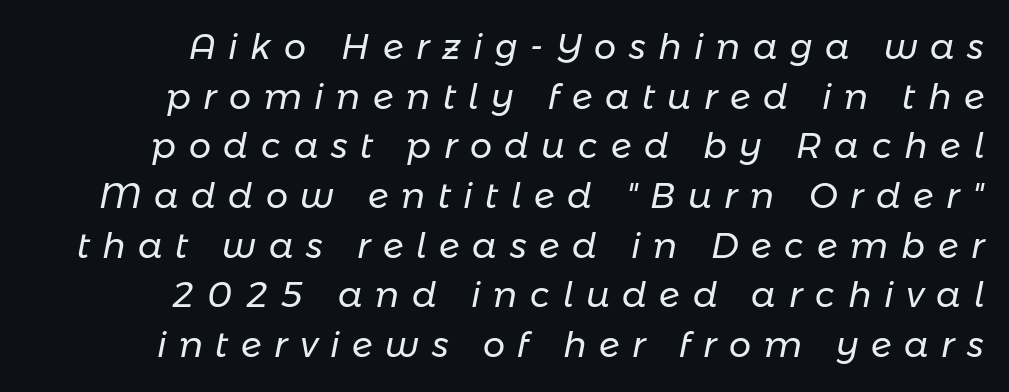
The image shows 35 px regular-weight type, italic (leaning right); set right-aligned, normal line spacing (1.42x), unusually wide letter spacing (+0.36 em), not underlined; low stroke contrast and a medium x-height.
